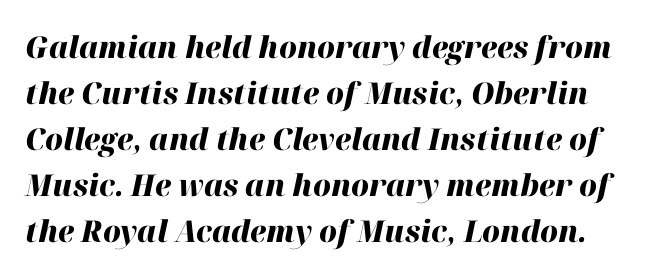
The image shows 30 px heavy type, italic (leaning right); set normal line spacing (1.53x), normal letter spacing, not underlined; high stroke contrast and a medium x-height.
